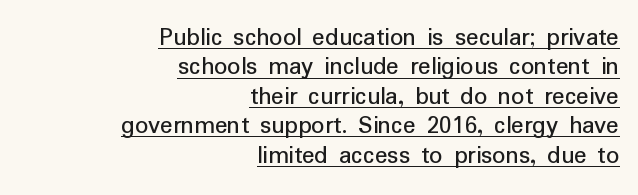
Posture: upright roman. How are the letters spaced? Ordinarily, with no added tracking. The typesetter chose a ragged-left arrangement here. Closely set lines give the paragraph a compact silhouette. A rule runs beneath these lines of type.
